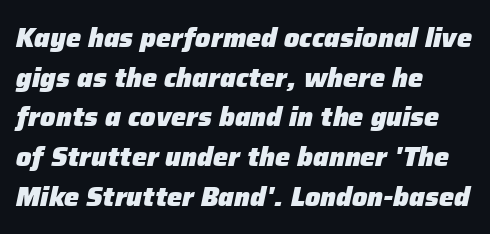
Q: Is the text bold? A: Yes.
Q: Is the text italic (slanted)? A: Yes, it leans right by about 12 degrees.
Q: Is the text underlined? A: No.
Q: How is the paragraph aligned? A: Left-aligned.
Q: Is the spacing between letters normal or unusually wide? A: Normal.
Q: Is the spacing between lines tight, normal or loose? A: Normal.
